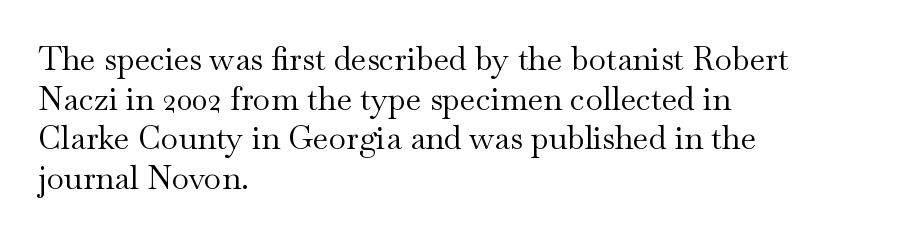
{"serif": "yes", "italic": "no", "bold": "no", "weight": "regular", "width": "wide", "stroke_contrast": "medium", "x_height": "small", "monospaced": "no", "underline": "no", "align": "left", "line_spacing_ratio": 1.24, "letter_spacing": "normal", "letter_spacing_em": 0.0, "glyph_px": 32}
